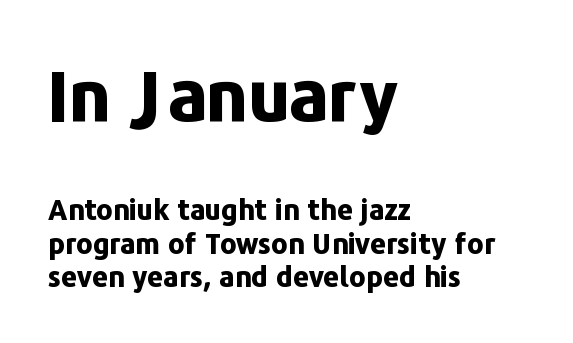
The foot of each line stays bare and open. The designer gave the opening block more size than the closing block. The letterforms sit shoulder to shoulder at normal distance. If you drew a line through each stem, it would be perfectly vertical. Weight: bold.
